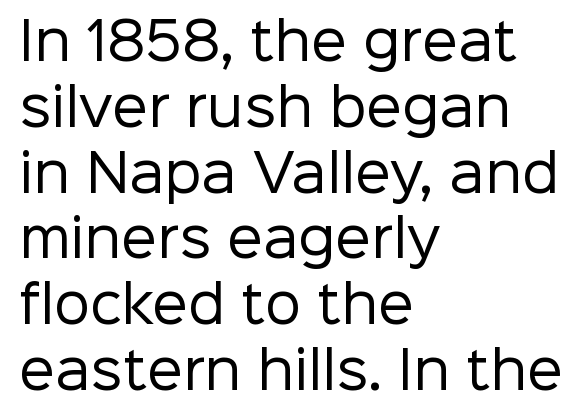
Q: Is the text bold? A: No.
Q: Is the text italic (slanted)? A: No, it is upright.
Q: Is the typeface a serif or a sans-serif typeface? A: Sans-serif.
Q: Is the text underlined? A: No.
Q: How is the paragraph aligned? A: Left-aligned.
Q: Is the spacing between letters normal or unusually wide? A: Normal.
Q: Is the spacing between lines tight, normal or loose? A: Normal.
Q: Width (condensed, normal, or wide)? A: Normal.
Q: Stroke contrast? A: Low.
Q: x-height? A: Medium.
Q: Monospaced? A: No.
